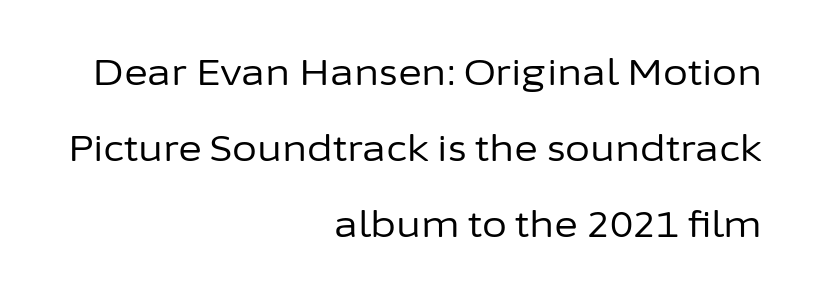
The rendering uses natural spacing where letterforms have individual widths. The text block is weighted toward the right margin, trailing off unevenly leftward. Weight: regular or lighter. A typesetter would call this leading open, well beyond the default.
